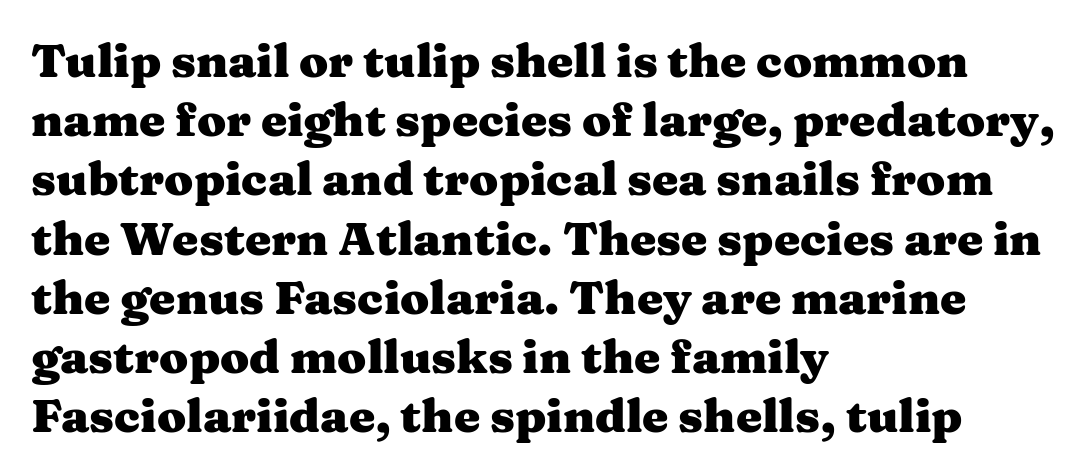
{"serif": "yes", "italic": "no", "bold": "yes", "weight": "heavy", "width": "wide", "stroke_contrast": "medium", "x_height": "medium", "monospaced": "no", "underline": "no", "align": "left", "line_spacing": "normal", "line_spacing_ratio": 1.26, "letter_spacing": "normal", "letter_spacing_em": 0.0, "glyph_px": 47}
